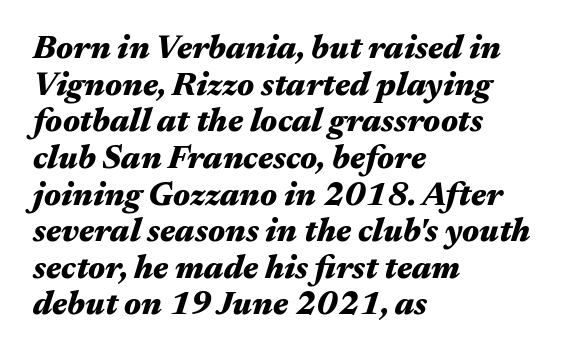
{"italic": "yes", "lean": "right", "slant_degrees": 17, "bold": "yes", "weight": "heavy", "width": "wide", "stroke_contrast": "medium", "x_height": "medium", "monospaced": "no", "underline": "no", "align": "left", "line_spacing": "tight", "line_spacing_ratio": 1.11, "letter_spacing": "normal", "letter_spacing_em": 0.0, "glyph_px": 33}
